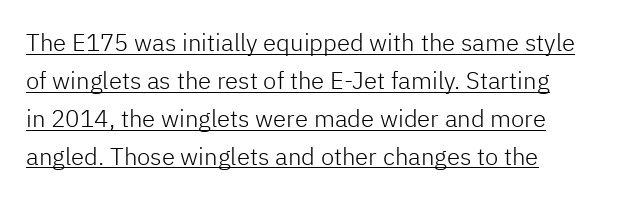
The letters stand upright; this is a roman face. Glance below the letters and you will spot a drawn line. Stroke thickness stays within the range of a standard reading face or lighter. You could call the tracking neutral — neither tight nor loose. Vertically, the passage feels balanced, rows spaced as you'd expect.
